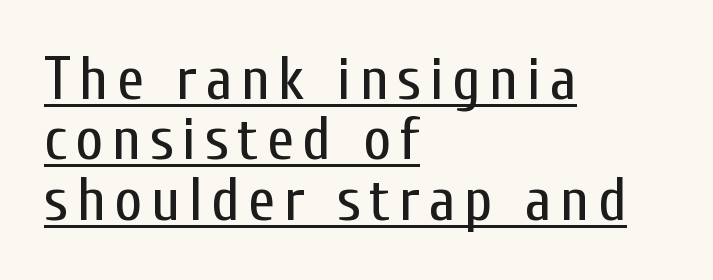
The image shows 61 px regular-weight, condensed sans-serif type, upright; set left-aligned, tight line spacing (0.99x), underlined; low stroke contrast and a medium x-height.
